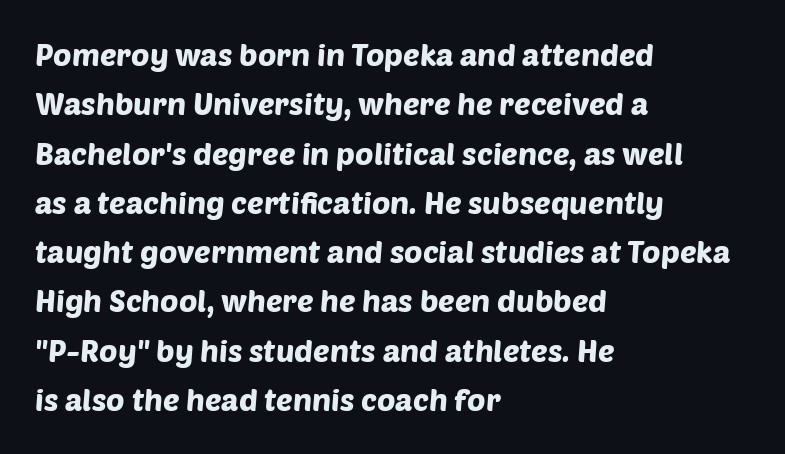
The image shows 31 px sans-serif type; set left-aligned, normal line spacing (1.59x), normal letter spacing, not underlined; low stroke contrast and a large x-height.
